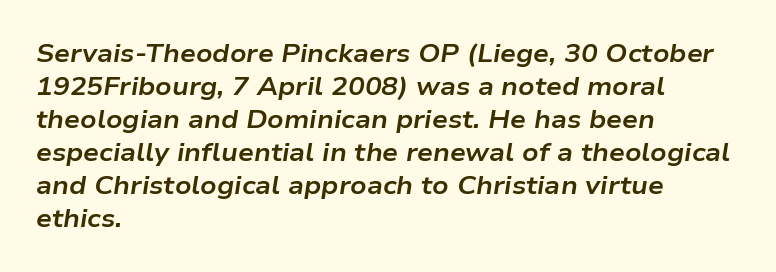
Q: Is the text bold? A: Yes.
Q: Is the text italic (slanted)? A: Yes, it leans right by about 9 degrees.
Q: Is the text underlined? A: No.
Q: How is the paragraph aligned? A: Left-aligned.
Q: Is the spacing between letters normal or unusually wide? A: Normal.
Q: Is the spacing between lines tight, normal or loose? A: Normal.
